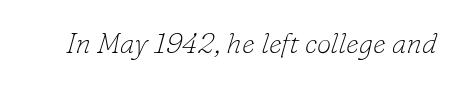
Q: Is the text bold? A: No.
Q: Is the text italic (slanted)? A: Yes, it leans right by about 16 degrees.
Q: Is the typeface a serif or a sans-serif typeface? A: Serif.
Q: Is the text underlined? A: No.
Q: Is the spacing between letters normal or unusually wide? A: Normal.
Q: Width (condensed, normal, or wide)? A: Normal.
Q: Stroke contrast? A: Low.
Q: x-height? A: Small.
Q: Monospaced? A: No.
